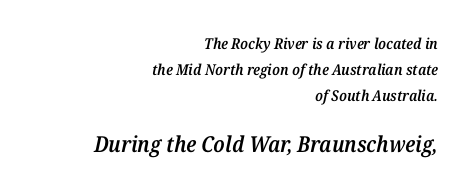
{"italic": "yes", "lean": "right", "slant_degrees": 12, "bold": "semi", "underline": "no", "align": "right", "line_spacing_ratio": 1.75, "letter_spacing": "normal", "letter_spacing_em": 0.0, "larger_block": "second", "size_ratio": 1.47, "glyph_px": 22}
